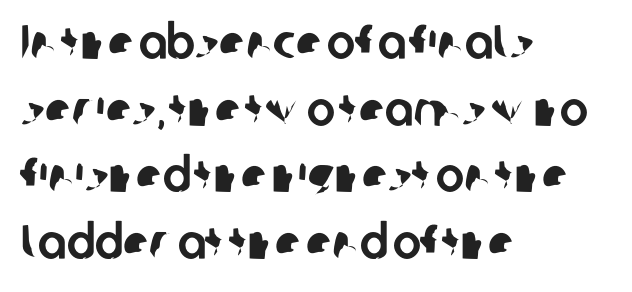
{"serif": "no", "width": "normal", "stroke_contrast": "low", "x_height": "medium", "monospaced": "no", "underline": "no", "align": "left", "line_spacing": "normal", "line_spacing_ratio": 1.39, "letter_spacing": "normal", "letter_spacing_em": 0.0, "glyph_px": 48}
